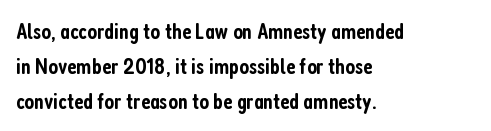
Q: Is the text bold? A: Semi-bold.
Q: Is the text italic (slanted)? A: No, it is upright.
Q: Is the text underlined? A: No.
Q: How is the paragraph aligned? A: Left-aligned.
Q: Is the spacing between letters normal or unusually wide? A: Normal.
Q: Is the spacing between lines tight, normal or loose? A: Normal.
